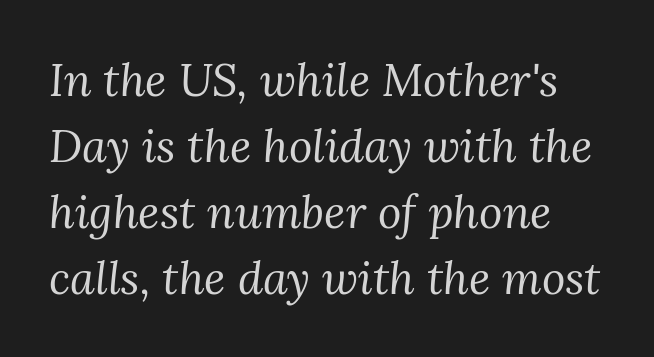
Q: Is the text bold? A: No.
Q: Is the text italic (slanted)? A: Yes, it leans right by about 3 degrees.
Q: Is the typeface a serif or a sans-serif typeface? A: Serif.
Q: Is the text underlined? A: No.
Q: Is the spacing between letters normal or unusually wide? A: Normal.
Q: Is the spacing between lines tight, normal or loose? A: Normal.
Q: Width (condensed, normal, or wide)? A: Normal.
Q: Stroke contrast? A: Medium.
Q: x-height? A: Medium.
Q: Monospaced? A: No.
